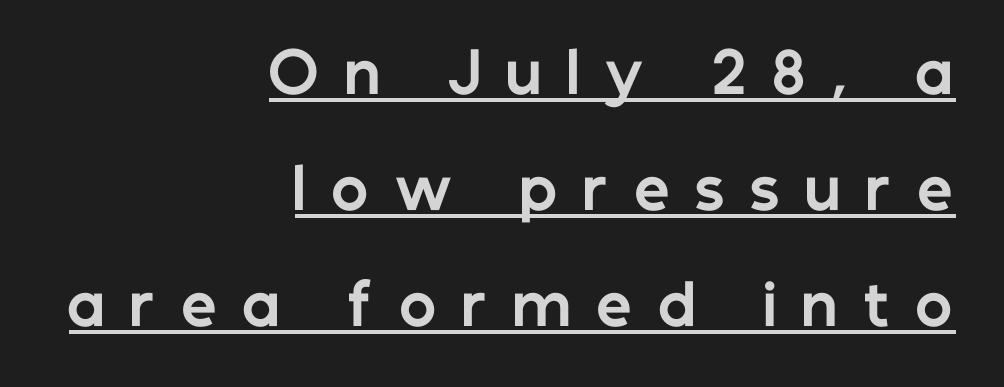
The image shows 56 px bold sans-serif type, upright; set right-aligned, loose line spacing (2.07x), unusually wide letter spacing (+0.45 em), underlined; low stroke contrast and a medium x-height.
